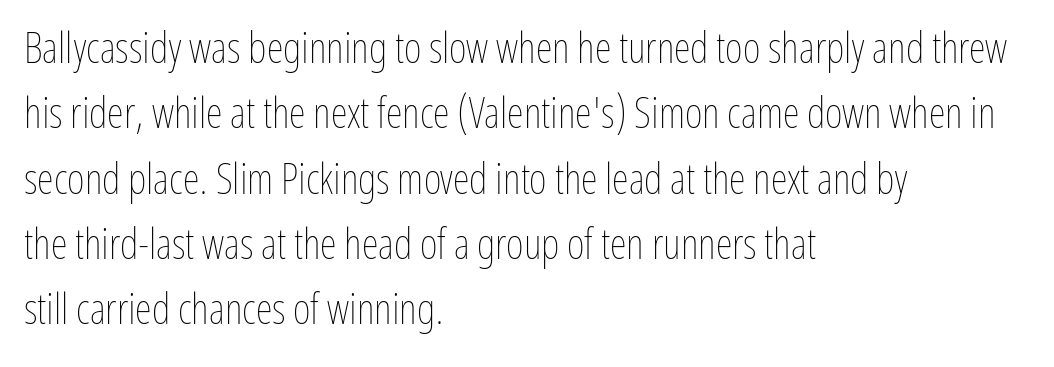
Visually the block forms a straight wall on the left and a jagged coastline on the right. Does extra space separate the letters? No, they use regular spacing. The passage shown is typed in a proportional face where columns would drift. Letters have the restrained weight of plain body copy at most.
